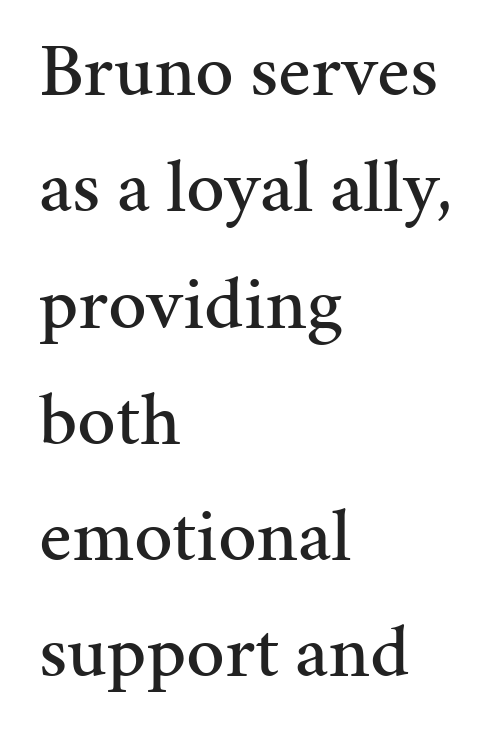
The image shows 76 px serif type, upright; set left-aligned, normal line spacing (1.53x), normal letter spacing, not underlined; medium stroke contrast and a medium x-height.
